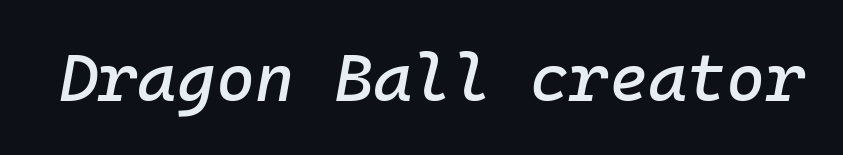
Q: Is the text italic (slanted)? A: Yes, it leans right by about 10 degrees.
Q: Is the text underlined? A: No.
Q: Is the spacing between letters normal or unusually wide? A: Normal.
Q: Width (condensed, normal, or wide)? A: Normal.
Q: Stroke contrast? A: Low.
Q: x-height? A: Medium.
Q: Monospaced? A: Yes.
